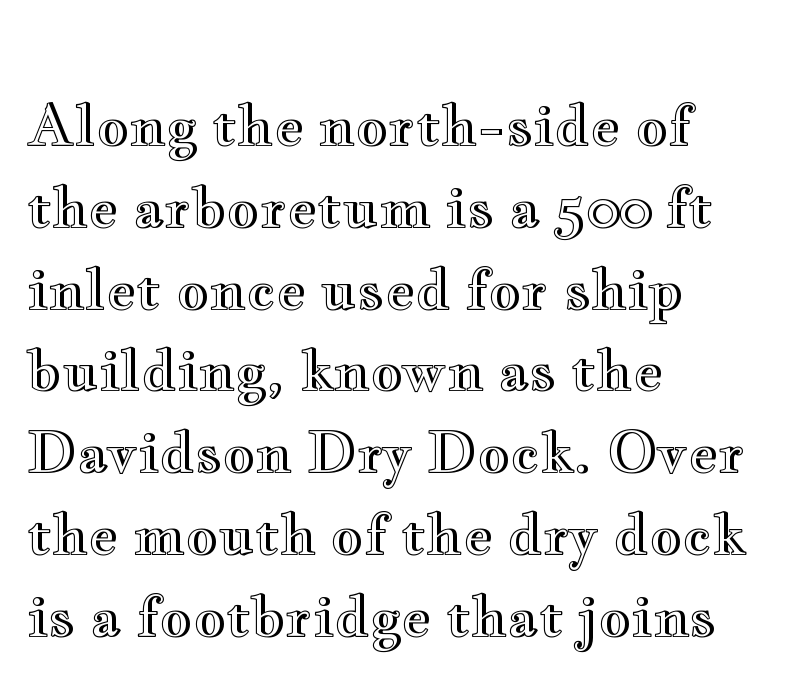
No extra tracking has been applied to these lines. Regarding leading, the lines here are spaced in the standard way. Layout note: lines flush left. Clear beneath every line of the passage.
